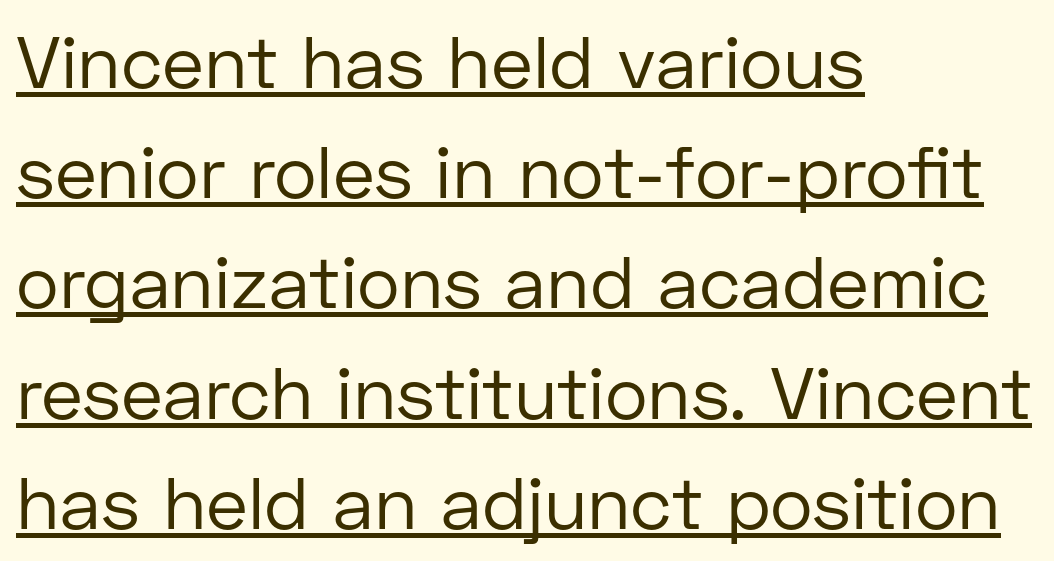
The image shows 73 px regular-weight sans-serif type, upright; set left-aligned, normal line spacing (1.51x), normal letter spacing, underlined; low stroke contrast and a medium x-height.
